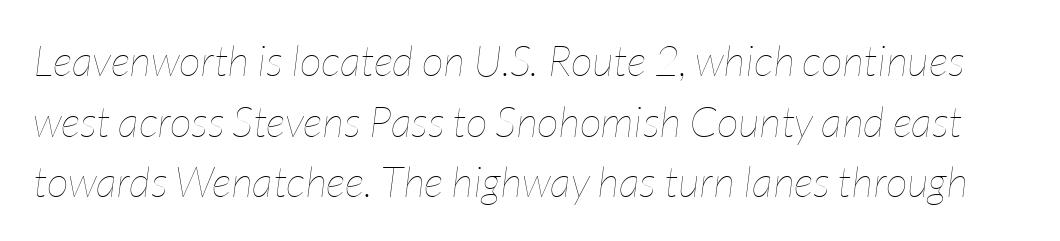
Q: Is the text bold? A: No.
Q: Is the text italic (slanted)? A: Yes, it leans right by about 7 degrees.
Q: Is the text underlined? A: No.
Q: Is the spacing between letters normal or unusually wide? A: Normal.
Q: Is the spacing between lines tight, normal or loose? A: Normal.
Q: Width (condensed, normal, or wide)? A: Condensed.
Q: Stroke contrast? A: Low.
Q: x-height? A: Medium.
Q: Monospaced? A: No.
